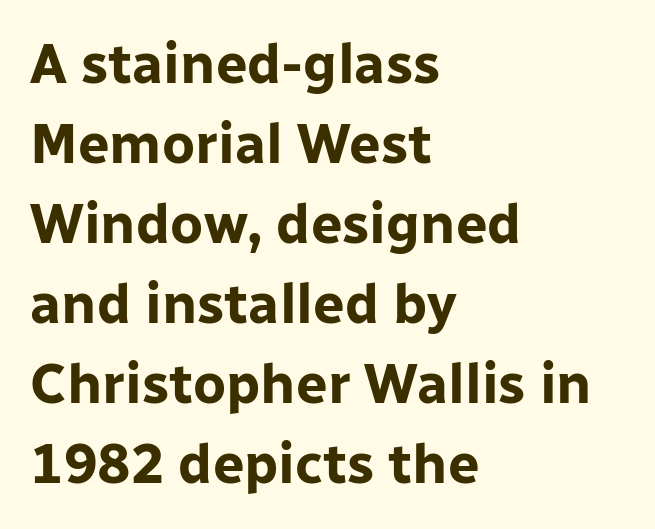
The image shows 56 px bold sans-serif type, upright; set left-aligned, normal line spacing (1.43x), normal letter spacing, not underlined; low stroke contrast and a medium x-height.
